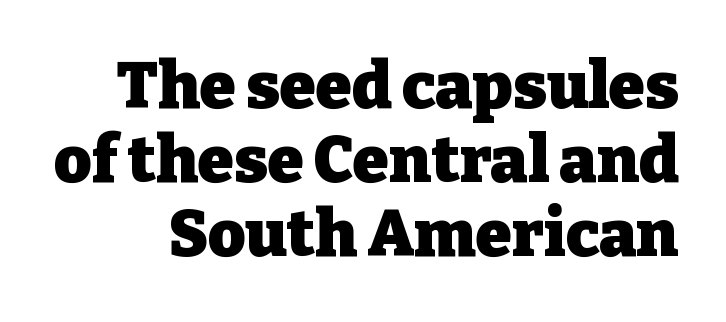
Q: Is the text bold? A: Yes.
Q: Is the text italic (slanted)? A: No, it is upright.
Q: Is the typeface a serif or a sans-serif typeface? A: Serif.
Q: Is the text underlined? A: No.
Q: Is the spacing between letters normal or unusually wide? A: Normal.
Q: Is the spacing between lines tight, normal or loose? A: Tight.
Q: Width (condensed, normal, or wide)? A: Normal.
Q: Stroke contrast? A: Low.
Q: x-height? A: Medium.
Q: Monospaced? A: No.
